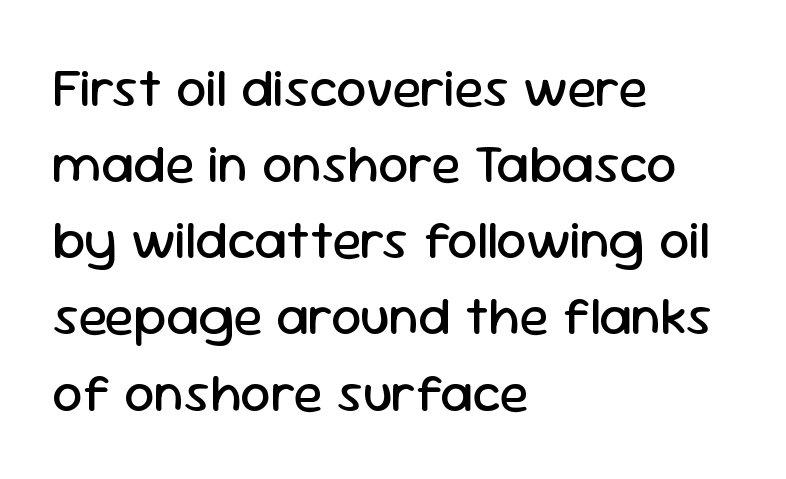
Q: Is the text bold? A: No.
Q: Is the text italic (slanted)? A: No, it is upright.
Q: Is the typeface a serif or a sans-serif typeface? A: Sans-serif.
Q: Is the text underlined? A: No.
Q: How is the paragraph aligned? A: Left-aligned.
Q: Is the spacing between letters normal or unusually wide? A: Normal.
Q: Is the spacing between lines tight, normal or loose? A: Normal.
Q: Width (condensed, normal, or wide)? A: Normal.
Q: Stroke contrast? A: Low.
Q: x-height? A: Medium.
Q: Monospaced? A: No.
